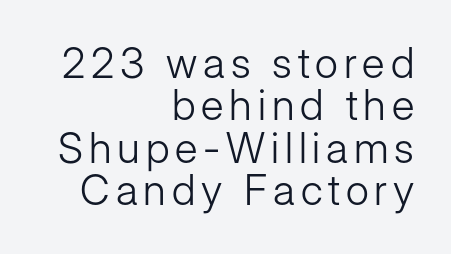
The image shows 42 px light sans-serif type, upright; set right-aligned, tight line spacing (1.01x), not underlined; low stroke contrast and a medium x-height.
